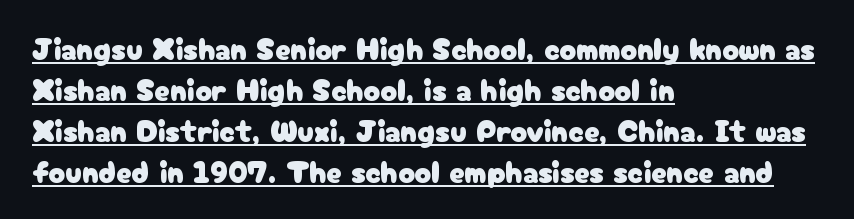
Q: Is the text italic (slanted)? A: No, it is upright.
Q: Is the typeface a serif or a sans-serif typeface? A: Sans-serif.
Q: Is the text underlined? A: Yes.
Q: How is the paragraph aligned? A: Left-aligned.
Q: Is the spacing between letters normal or unusually wide? A: Normal.
Q: Is the spacing between lines tight, normal or loose? A: Normal.
Q: Width (condensed, normal, or wide)? A: Normal.
Q: Stroke contrast? A: Low.
Q: x-height? A: Medium.
Q: Monospaced? A: No.
